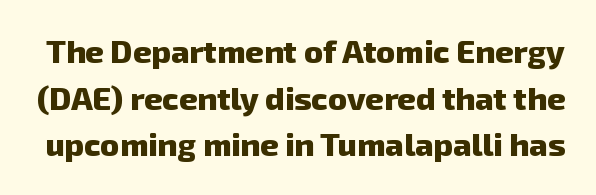
Nothing unusual about the tracking: characters are spaced as the font intends. The letters advance in unequal steps, a hallmark of proportional type. Note: no serifs on the glyphs. A clean baseline with only descenders dipping below it.
